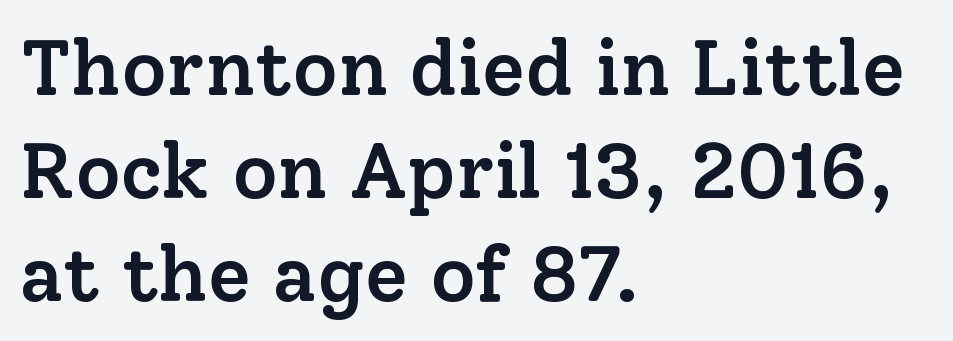
Is the block centered? No — it sits flush against the left margin. If you drew a line through each stem, it would be perfectly vertical. Descenders hang freely into open space. Is the type bold? Partly — it's a semibold, heavier than regular but not fully bold. These lines are rendered in a variable-pitch font. A typesetter would call this leading conventional body-copy spacing.
